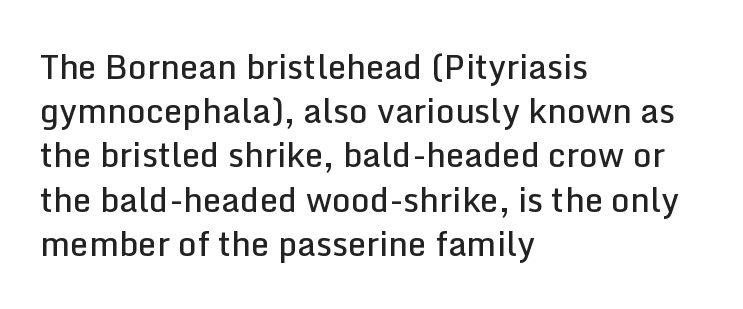
Q: Is the text bold? A: Semi-bold.
Q: Is the text italic (slanted)? A: No, it is upright.
Q: Is the typeface a serif or a sans-serif typeface? A: Sans-serif.
Q: Is the text underlined? A: No.
Q: How is the paragraph aligned? A: Left-aligned.
Q: Is the spacing between letters normal or unusually wide? A: Normal.
Q: Is the spacing between lines tight, normal or loose? A: Normal.
Q: Width (condensed, normal, or wide)? A: Normal.
Q: Stroke contrast? A: Low.
Q: x-height? A: Medium.
Q: Monospaced? A: No.
